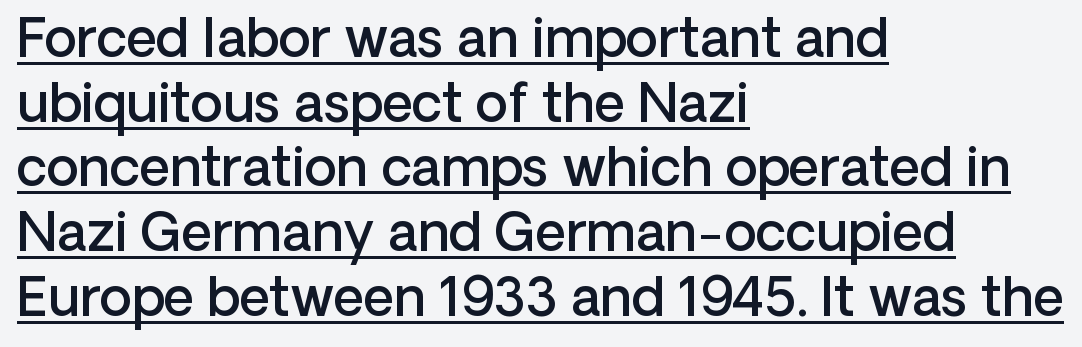
The image shows 53 px semibold sans-serif type, upright; set left-aligned, line spacing 1.22x, normal letter spacing, underlined; low stroke contrast and a medium x-height.
